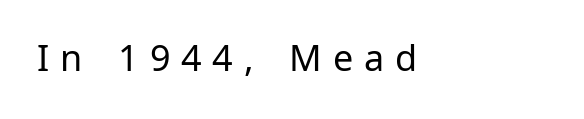
The image shows 36 px regular-weight sans-serif type, upright; set left-aligned, unusually wide letter spacing (+0.3 em), not underlined; low stroke contrast and a medium x-height.
